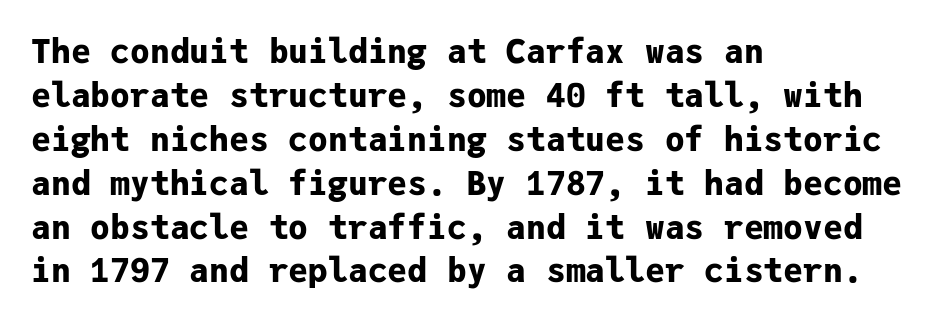
The image shows 33 px bold sans-serif type, upright, monospaced; set left-aligned, normal line spacing (1.33x), normal letter spacing, not underlined; low stroke contrast and a medium x-height.
